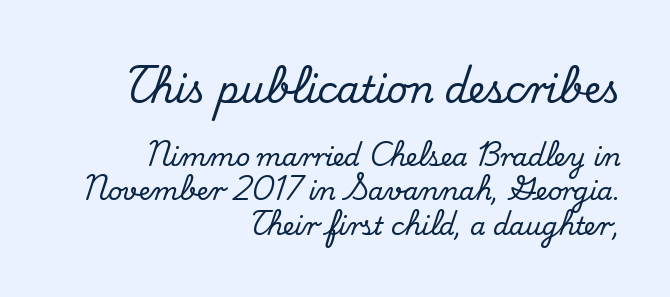
Regular leading. Observe the serifs anchoring each vertical stroke in this sample. These lines keep a tight, regular rhythm from letter to letter. Beneath every word, the page is bare. Reading top to bottom, the characters get smaller at the block break.
